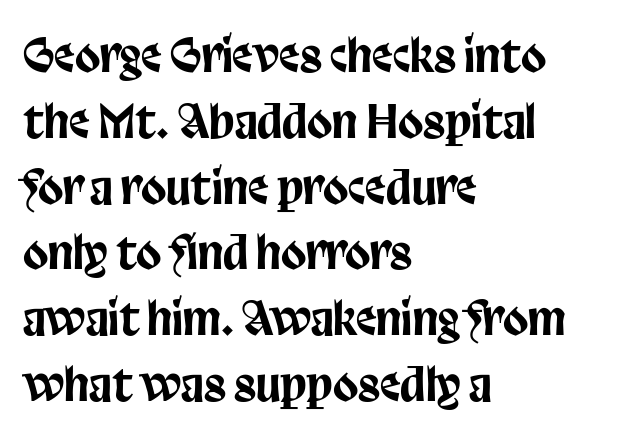
Looks like regular typesetting: each glyph gets only the width it needs. Check where the strokes stop: nothing finishes them off — pure sans. The line texture is even and compact thanks to regular tracking. The designer left line spacing at the default.
